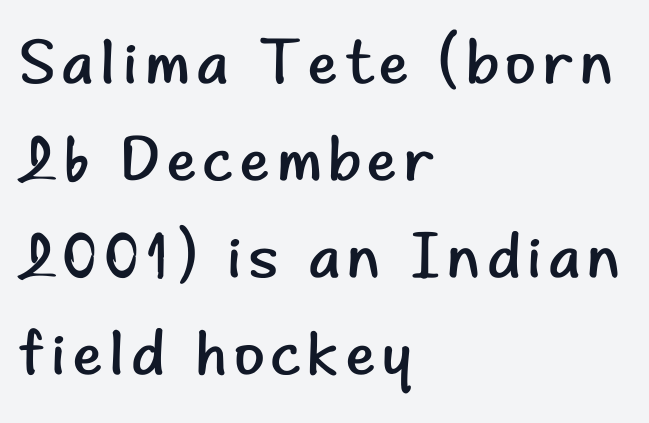
The image shows 63 px regular-weight sans-serif type, upright; set left-aligned, normal line spacing (1.54x), not underlined; low stroke contrast and a small x-height.
